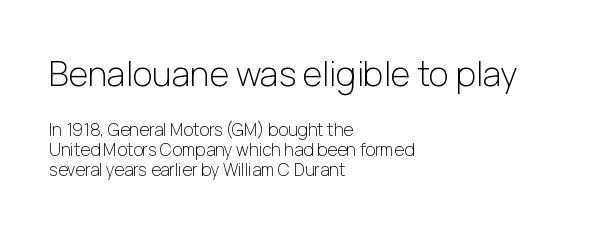
Is there any slant? The stems are plumb. Just letters on the line, the space beneath them empty. The strokes carry an ordinary text weight at most. The text block is weighted toward the left margin, trailing off unevenly rightward. Larger block? The one above; the one below is distinctly smaller. Grotesque or geometric, the face here clearly has no serifs.
